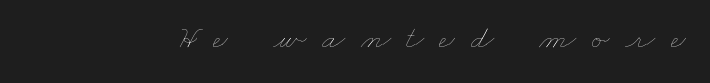
Q: Is the text bold? A: No.
Q: Is the text underlined? A: No.
Q: Is the spacing between letters normal or unusually wide? A: Unusually wide.
Q: Width (condensed, normal, or wide)? A: Wide.
Q: Stroke contrast? A: Low.
Q: x-height? A: Small.
Q: Monospaced? A: No.
